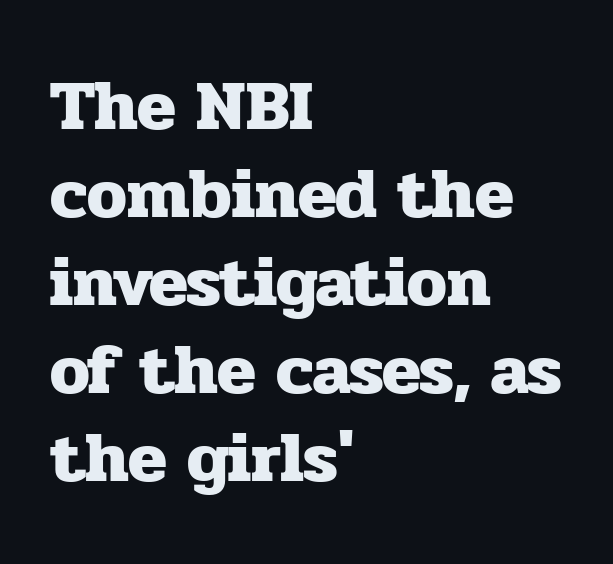
{"serif": "yes", "italic": "no", "bold": "yes", "weight": "heavy", "width": "normal", "stroke_contrast": "low", "x_height": "medium", "monospaced": "no", "underline": "no", "align": "left", "line_spacing_ratio": 1.24, "letter_spacing": "normal", "letter_spacing_em": 0.0, "glyph_px": 71}
